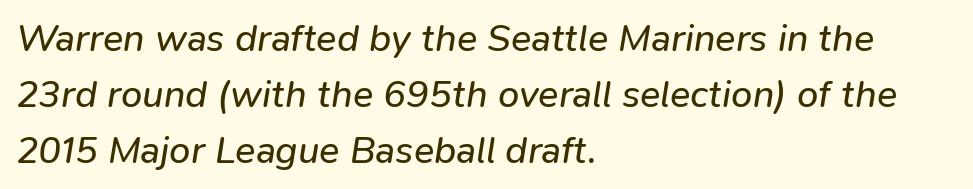
The image shows 38 px regular-weight type, italic (leaning right); set left-aligned, normal line spacing (1.47x), normal letter spacing, not underlined; low stroke contrast and a medium x-height.
